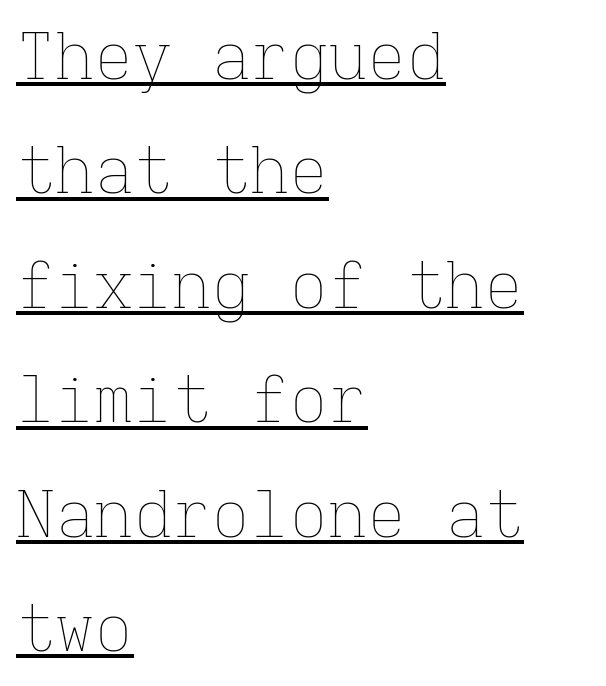
The image shows 65 px thin type, upright, monospaced; set left-aligned, line spacing 1.76x, normal letter spacing, underlined; low stroke contrast and a medium x-height.
